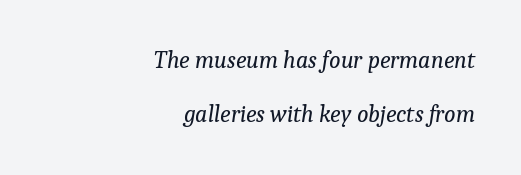
The image shows 24 px text type, italic (leaning right); set right-aligned, loose line spacing (2.26x), normal letter spacing, not underlined.
